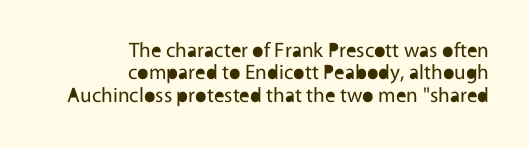
Tall strokes in this sample are plumb rather than angled. Vertical stems look standard width or narrower in stroke. This sample trades vertical openness for compactness between lines. Nobody touched the tracking dial on this one. Clear beneath every line of the passage. Leftover space on each line is placed entirely before the opening word.
